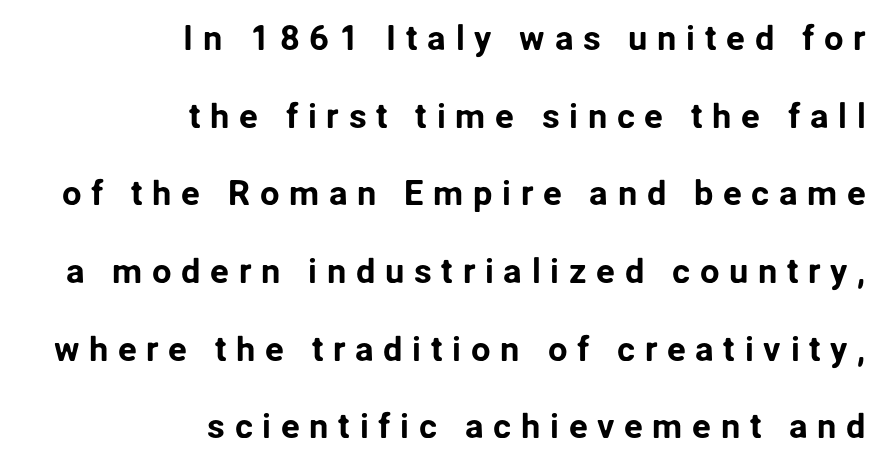
Posture: vertical. The rag falls on the left side of this text block. Think of a printed novel: that variable character pitch is what you see here. Whoever set this chose breathing room over compactness in the vertical rhythm. Does extra space separate the letters? Yes, quite a lot of it.
